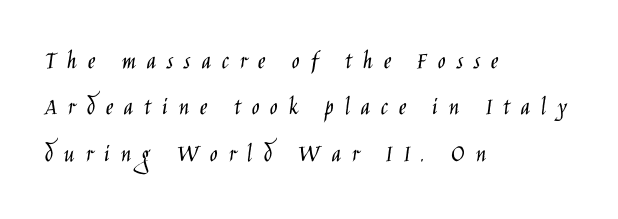
Q: Is the text bold? A: No.
Q: Is the text italic (slanted)? A: Yes.
Q: Is the text underlined? A: No.
Q: How is the paragraph aligned? A: Left-aligned.
Q: Is the spacing between letters normal or unusually wide? A: Unusually wide.
